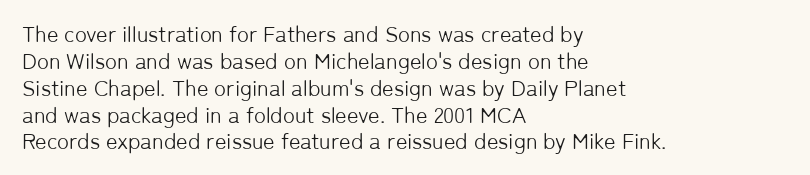
{"italic": "no", "bold": "no", "underline": "no", "align": "left", "line_spacing_ratio": 1.22, "letter_spacing": "normal", "letter_spacing_em": 0.0, "glyph_px": 22}
